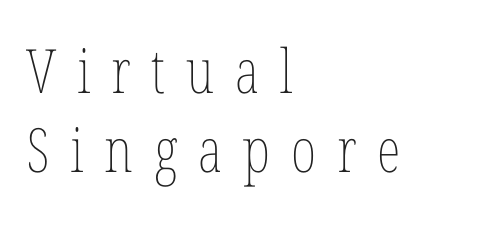
{"italic": "no", "bold": "no", "weight": "thin", "width": "condensed", "stroke_contrast": "low", "x_height": "medium", "monospaced": "no", "underline": "no", "align": "left", "line_spacing": "normal", "line_spacing_ratio": 1.3, "letter_spacing": "wide", "letter_spacing_em": 0.34, "glyph_px": 61}
